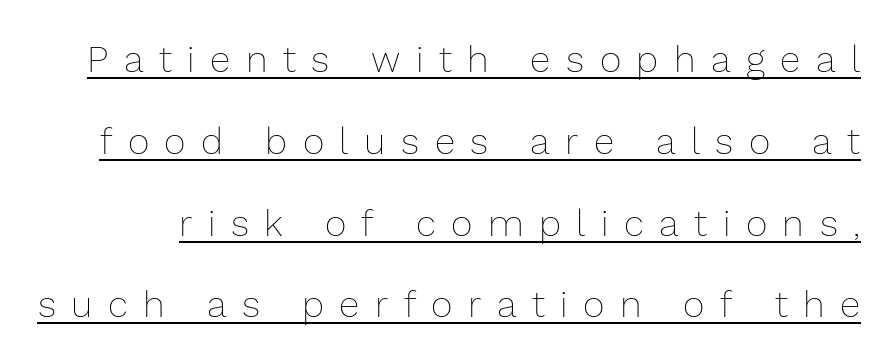
The image shows 37 px thin type, upright; set loose line spacing (2.21x), unusually wide letter spacing (+0.42 em), underlined; low stroke contrast and a medium x-height.
